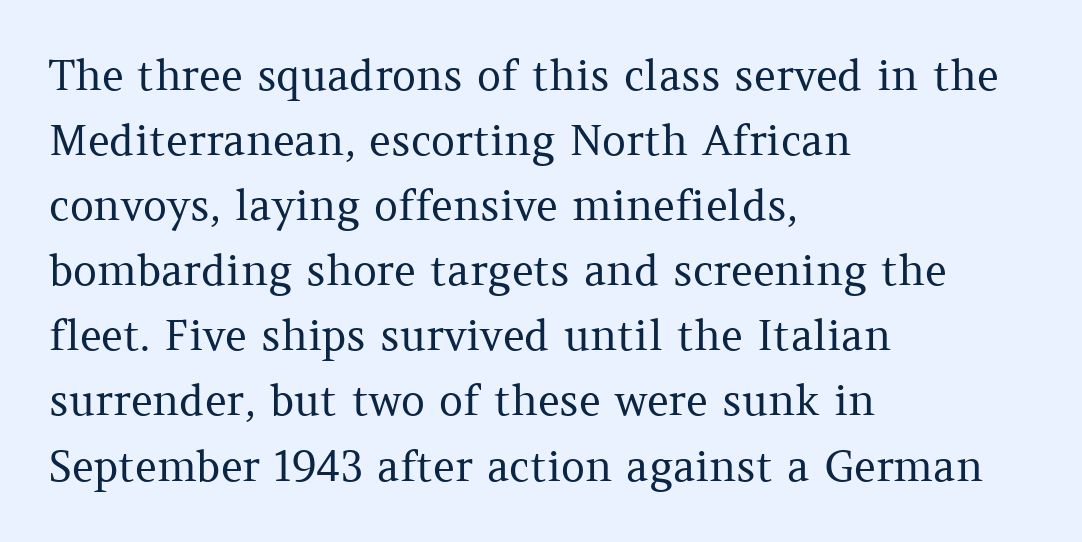
{"serif": "yes", "italic": "no", "bold": "no", "weight": "regular", "width": "normal", "stroke_contrast": "medium", "x_height": "medium", "monospaced": "no", "underline": "no", "align": "left", "line_spacing": "normal", "line_spacing_ratio": 1.55, "letter_spacing": "normal", "letter_spacing_em": 0.0, "glyph_px": 42}
